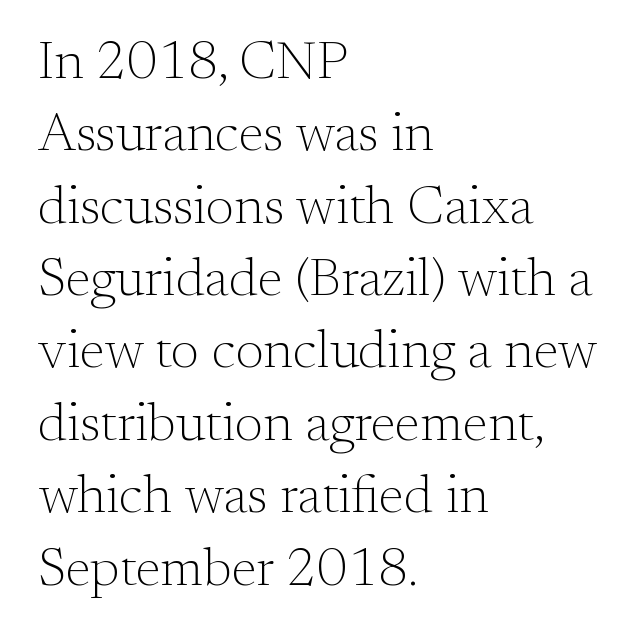
{"serif": "yes", "italic": "no", "bold": "no", "weight": "light", "width": "normal", "stroke_contrast": "medium", "x_height": "small", "monospaced": "no", "underline": "no", "align": "left", "line_spacing": "normal", "line_spacing_ratio": 1.34, "letter_spacing": "normal", "letter_spacing_em": 0.0, "glyph_px": 54}
